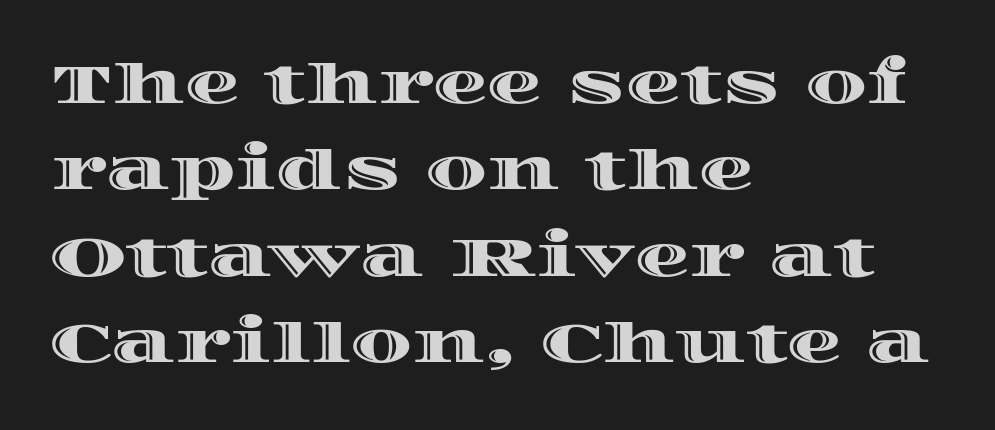
The image shows 55 px wide type, upright; set left-aligned, normal line spacing (1.57x), normal letter spacing, not underlined; a large x-height.
